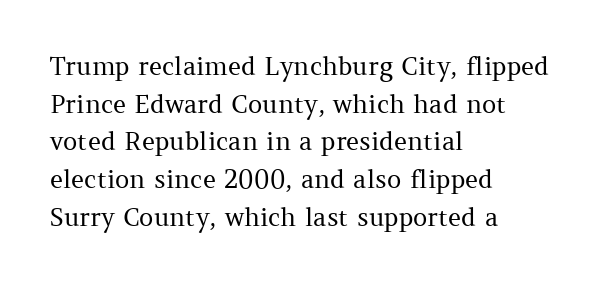
Q: Is the text bold? A: No.
Q: Is the text italic (slanted)? A: No, it is upright.
Q: Is the text underlined? A: No.
Q: How is the paragraph aligned? A: Left-aligned.
Q: Is the spacing between letters normal or unusually wide? A: Normal.
Q: Is the spacing between lines tight, normal or loose? A: Normal.
